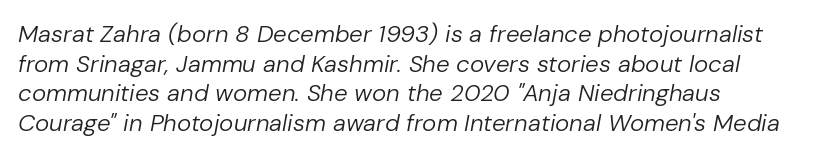
The image shows 24 px text type, italic (leaning right); set line spacing 1.23x, normal letter spacing, not underlined.
